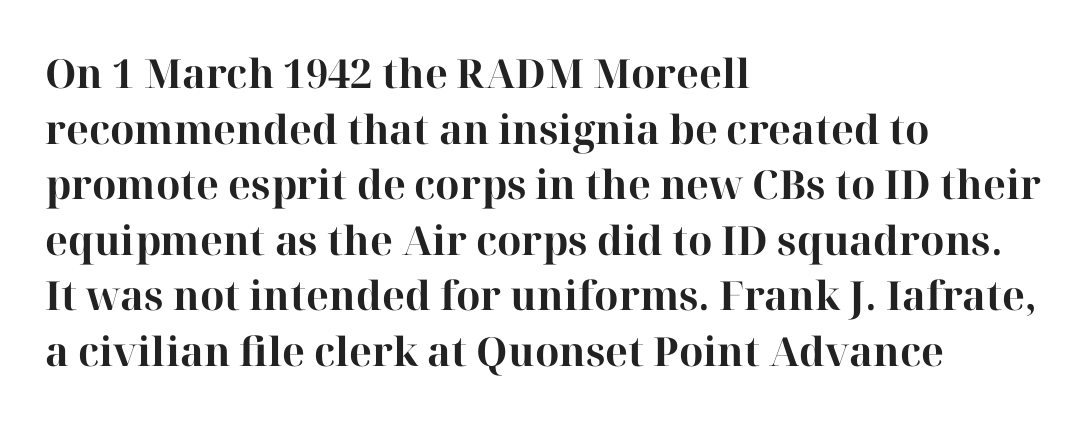
One-word summary of the alignment: left. You could not count columns in this text — the font is proportionally spaced. Vertical strokes here are truly vertical. Are there feet on the stems? There are — it's a serif.
